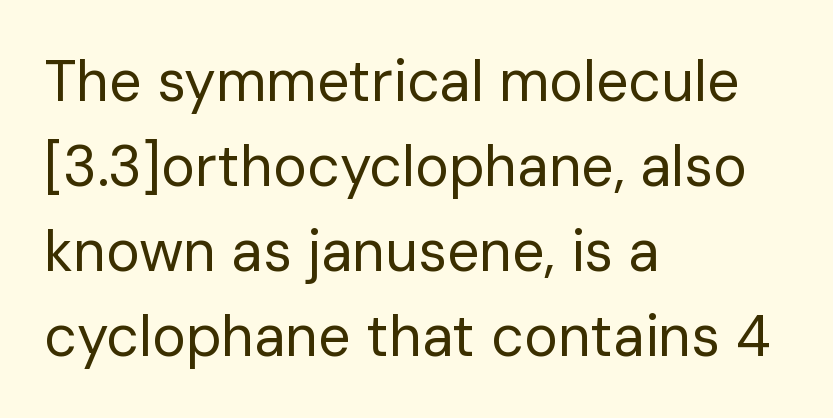
Are there feet on the stems? There aren't — it's a sans. This reads as an unemphasized weight, regular at the heaviest. Descenders hang freely into open space. The face used here is rendered with its standard letterfit. Leading: standard.
